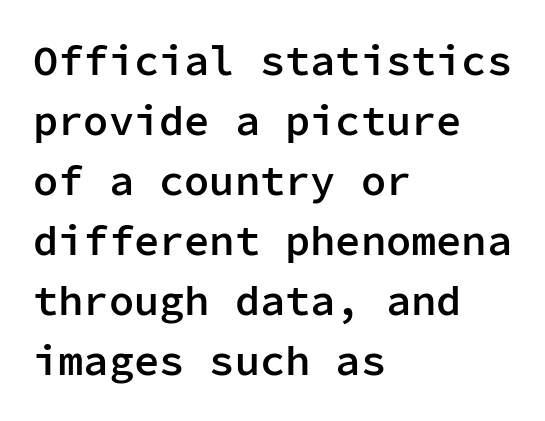
{"serif": "no", "italic": "no", "bold": "semi", "weight": "semibold", "width": "normal", "stroke_contrast": "low", "x_height": "medium", "monospaced": "yes", "underline": "no", "align": "left", "line_spacing": "normal", "line_spacing_ratio": 1.43, "letter_spacing": "normal", "letter_spacing_em": 0.0, "glyph_px": 42}
